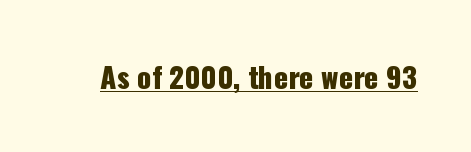
Q: Is the text italic (slanted)? A: No, it is upright.
Q: Is the typeface a serif or a sans-serif typeface? A: Sans-serif.
Q: Is the text underlined? A: Yes.
Q: Is the spacing between letters normal or unusually wide? A: Normal.
Q: Width (condensed, normal, or wide)? A: Condensed.
Q: Stroke contrast? A: Low.
Q: x-height? A: Medium.
Q: Monospaced? A: No.
